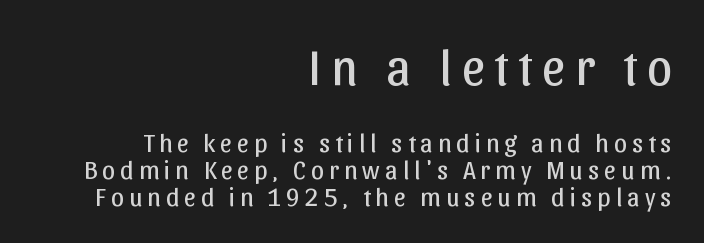
Unbolded letterforms with no extra heft. Character widths vary here, with narrow letters taking less room than wide ones. This sample is right-justified, so line beginnings fall wherever the words allow. This rendering employs a face without finishing strokes, i.e., a sans-serif.
